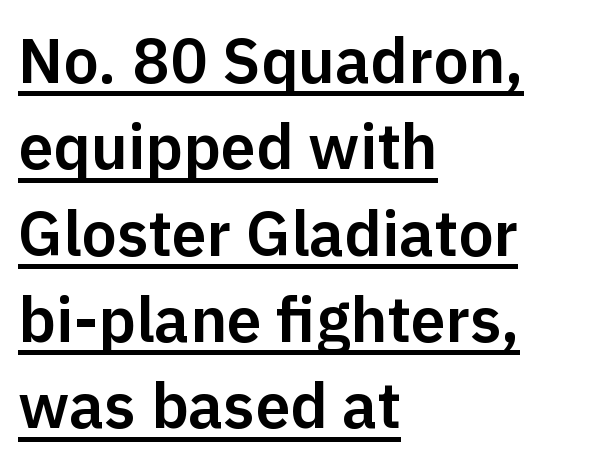
Does the copy run flush right? No — it runs flush left. Quick note: interline space is typical. Each letter keeps its own natural width here, so spacing adapts to shape. In terms of letterform style, serifs are entirely absent. The rendering keeps characters at their native spacing.
